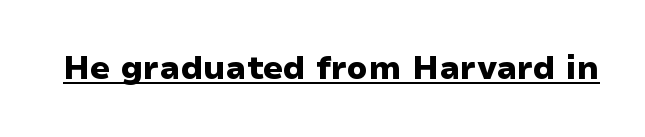
Is the letter spacing exaggerated? No — it looks like the ordinary default. Note the varied advance widths — an 'i' is clearly narrower than an 'm'. Bold? Absolutely — the strokes are thick and heavy. It's the straight-up-and-down kind of type. Every word sits above its own underline. A sans-serif font was chosen for this passage.
